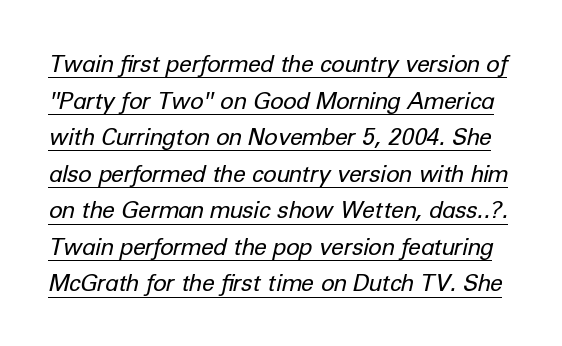
Q: Is the text bold? A: No.
Q: Is the text italic (slanted)? A: Yes, it leans right by about 12 degrees.
Q: Is the text underlined? A: Yes.
Q: Is the spacing between letters normal or unusually wide? A: Normal.
Q: Is the spacing between lines tight, normal or loose? A: Normal.
